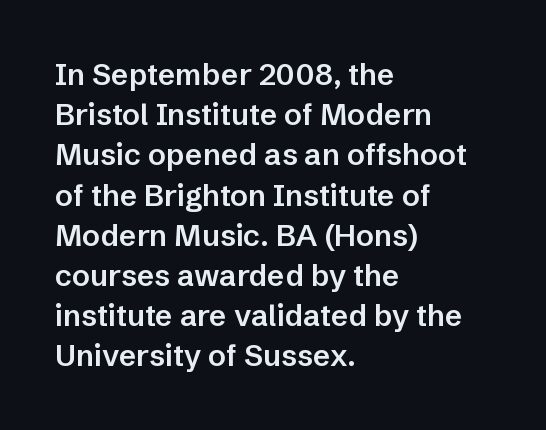
Q: Is the text bold? A: Semi-bold.
Q: Is the text italic (slanted)? A: No, it is upright.
Q: Is the typeface a serif or a sans-serif typeface? A: Sans-serif.
Q: Is the text underlined? A: No.
Q: How is the paragraph aligned? A: Left-aligned.
Q: Is the spacing between letters normal or unusually wide? A: Normal.
Q: Is the spacing between lines tight, normal or loose? A: Normal.
Q: Width (condensed, normal, or wide)? A: Normal.
Q: Stroke contrast? A: Low.
Q: x-height? A: Medium.
Q: Monospaced? A: No.
